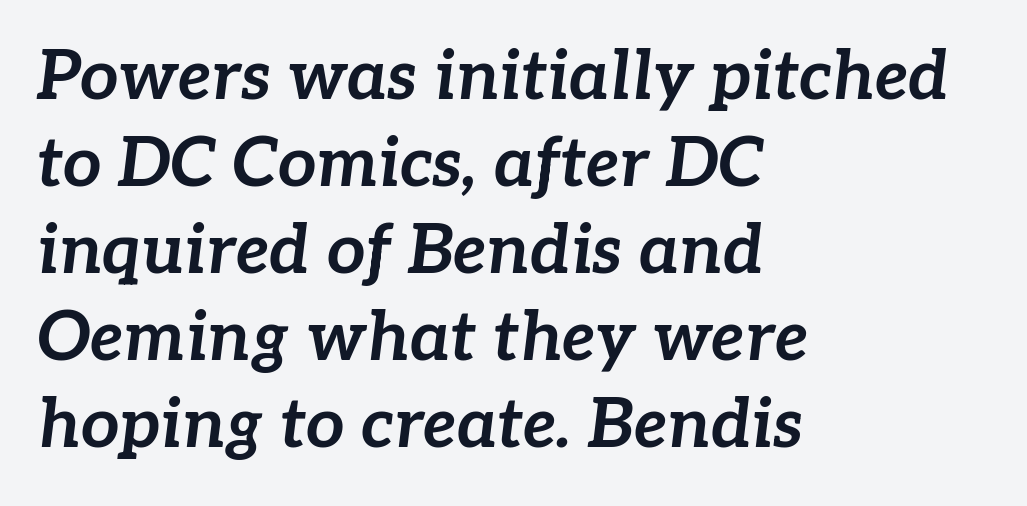
The image shows 68 px bold type, italic (leaning right); set left-aligned, normal line spacing (1.28x), normal letter spacing, not underlined; low stroke contrast and a medium x-height.
